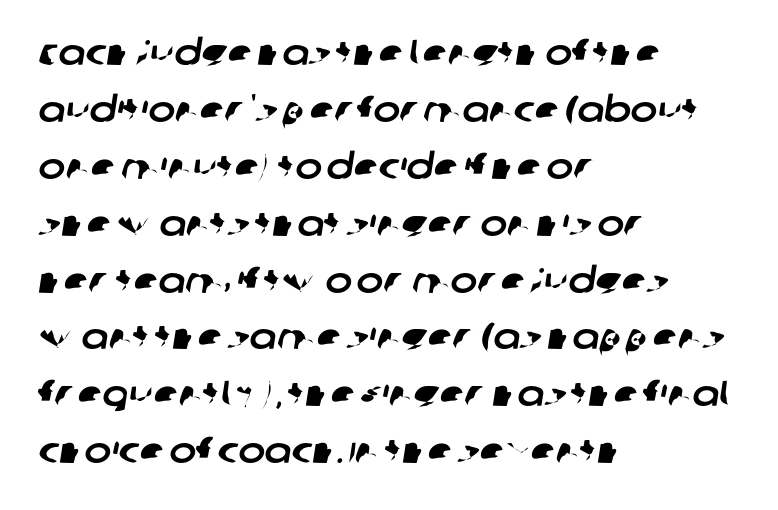
The image shows 36 px sans-serif type; set left-aligned, normal line spacing (1.58x), normal letter spacing, not underlined; low stroke contrast and a large x-height.
